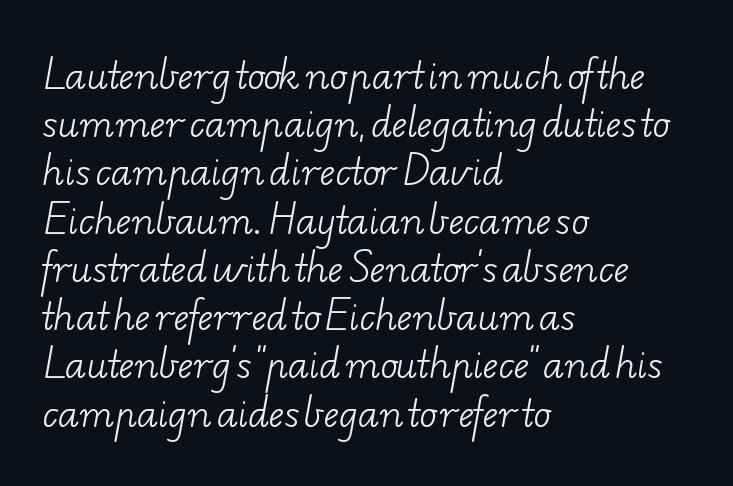
The image shows 36 px light, wide serif type; set left-aligned, normal line spacing (1.34x), normal letter spacing, not underlined; low stroke contrast and a small x-height.
